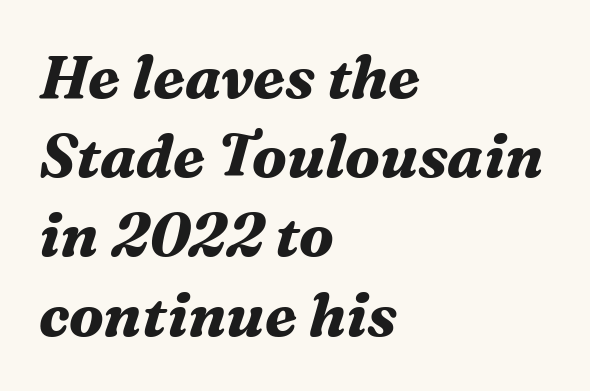
Visually the block forms a straight wall on the left and a jagged coastline on the right. There's an unmistakable incline to the writing here. Compared with an ordinary text face, these strokes are far heavier — a full bold. Look at the bottom of the vertical strokes: they flare into serifs here. Honestly, the letter spacing is just normal — you wouldn't notice it. Successive baselines arrive at the customary interval.
